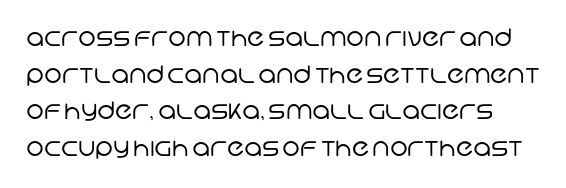
The passage shown is not bold in any degree. Vertically, the passage feels balanced, rows spaced as you'd expect. How are the letters spaced? Ordinarily, with no added tracking. Plain, unruled lines of type.
